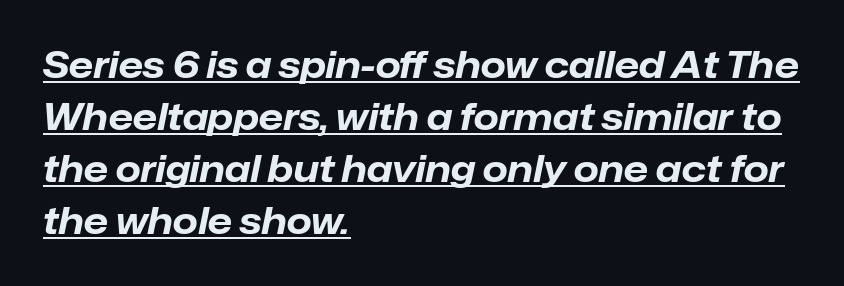
The image shows 36 px bold type, italic (leaning right); set left-aligned, normal line spacing (1.44x), normal letter spacing, underlined; low stroke contrast and a medium x-height.
